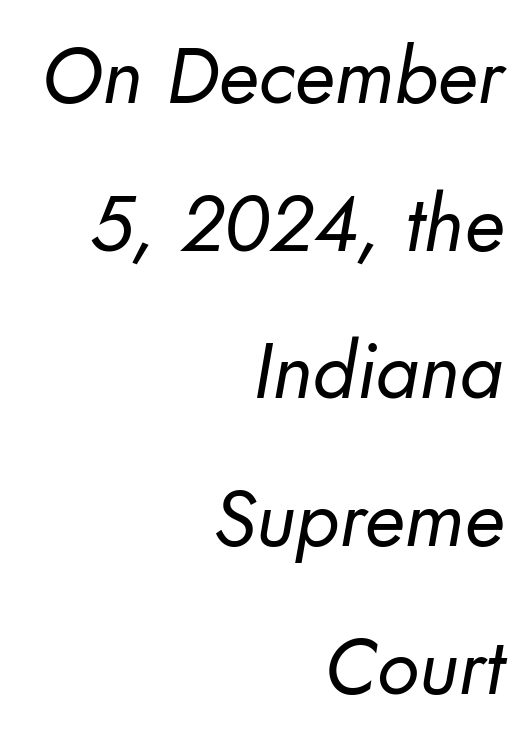
The image shows 79 px regular-weight sans-serif type; set right-aligned, line spacing 1.87x, normal letter spacing, not underlined; low stroke contrast and a small x-height.
